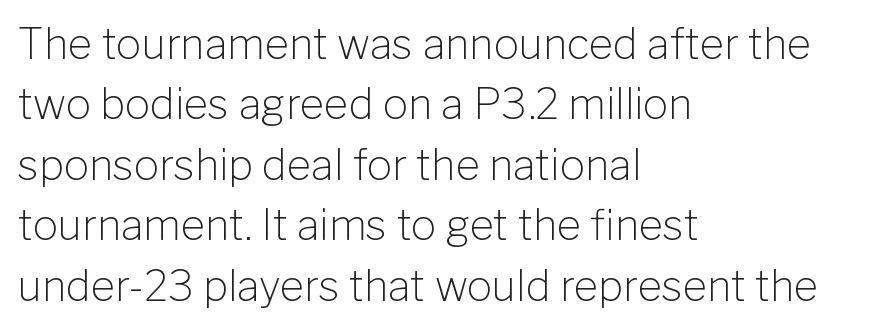
{"serif": "no", "italic": "no", "bold": "no", "weight": "light", "width": "normal", "stroke_contrast": "low", "x_height": "medium", "monospaced": "no", "underline": "no", "align": "left", "line_spacing": "normal", "line_spacing_ratio": 1.44, "letter_spacing": "normal", "letter_spacing_em": 0.0, "glyph_px": 42}
